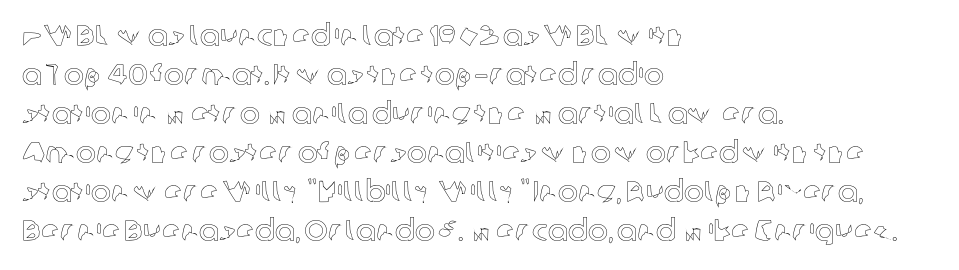
Q: Is the text italic (slanted)? A: No, it is upright.
Q: Is the text underlined? A: No.
Q: How is the paragraph aligned? A: Left-aligned.
Q: Is the spacing between letters normal or unusually wide? A: Normal.
Q: Is the spacing between lines tight, normal or loose? A: Normal.
Q: Width (condensed, normal, or wide)? A: Normal.
Q: x-height? A: Medium.
Q: Monospaced? A: No.
